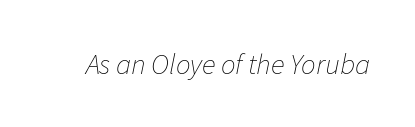
Q: Is the text bold? A: No.
Q: Is the text italic (slanted)? A: Yes, it leans right by about 11 degrees.
Q: Is the text underlined? A: No.
Q: Is the spacing between letters normal or unusually wide? A: Normal.
Q: Width (condensed, normal, or wide)? A: Normal.
Q: Stroke contrast? A: Low.
Q: x-height? A: Medium.
Q: Monospaced? A: No.
